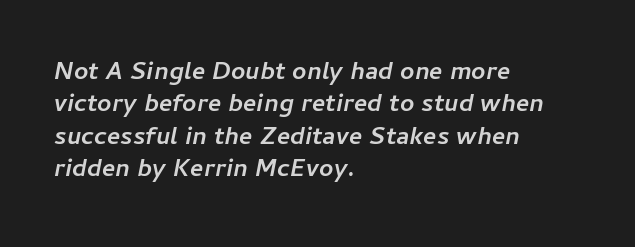
Q: Is the text bold? A: Yes.
Q: Is the text italic (slanted)? A: Yes, it leans right by about 11 degrees.
Q: Is the text underlined? A: No.
Q: How is the paragraph aligned? A: Left-aligned.
Q: Is the spacing between letters normal or unusually wide? A: Normal.
Q: Is the spacing between lines tight, normal or loose? A: Normal.
